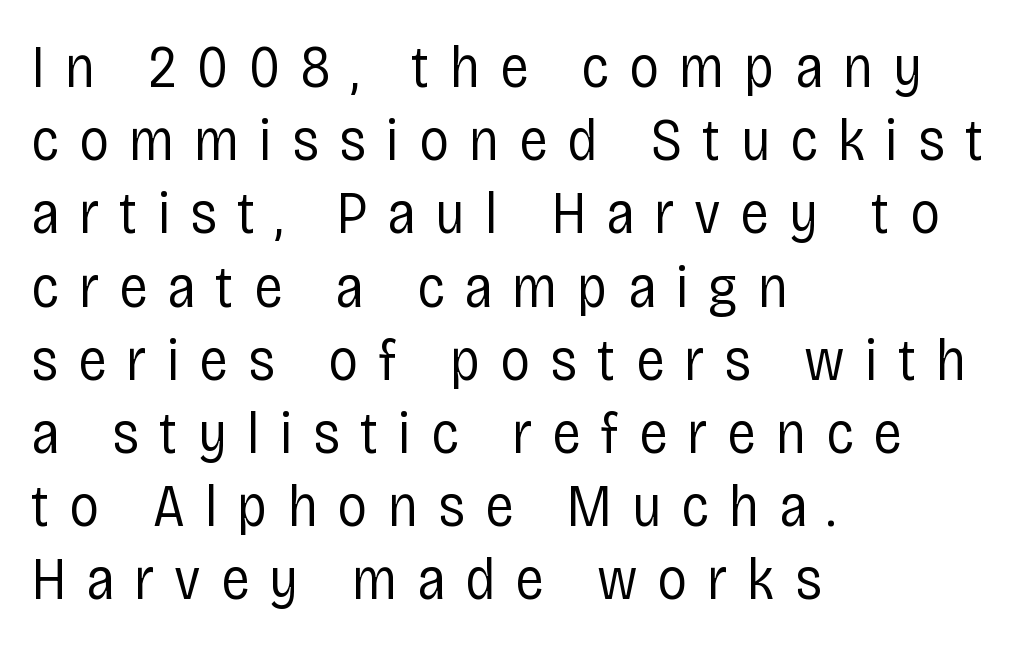
Q: Is the text bold? A: No.
Q: Is the text italic (slanted)? A: No, it is upright.
Q: Is the typeface a serif or a sans-serif typeface? A: Sans-serif.
Q: Is the text underlined? A: No.
Q: How is the paragraph aligned? A: Left-aligned.
Q: Is the spacing between letters normal or unusually wide? A: Unusually wide.
Q: Width (condensed, normal, or wide)? A: Condensed.
Q: Stroke contrast? A: Low.
Q: x-height? A: Large.
Q: Monospaced? A: No.
